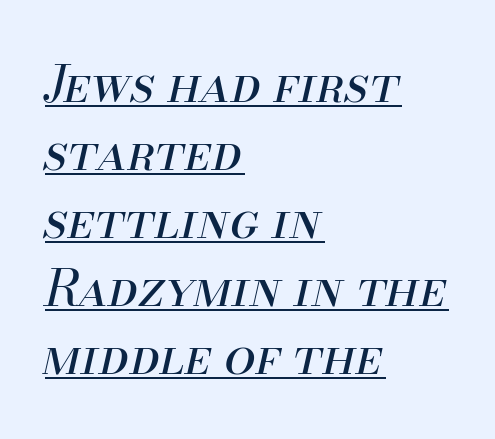
{"italic": "yes", "lean": "right", "slant_degrees": 13, "bold": "no", "weight": "regular", "width": "normal", "stroke_contrast": "medium", "x_height": "small", "monospaced": "no", "underline": "yes", "align": "left", "line_spacing": "normal", "line_spacing_ratio": 1.36, "letter_spacing": "normal", "letter_spacing_em": 0.0, "glyph_px": 50}
